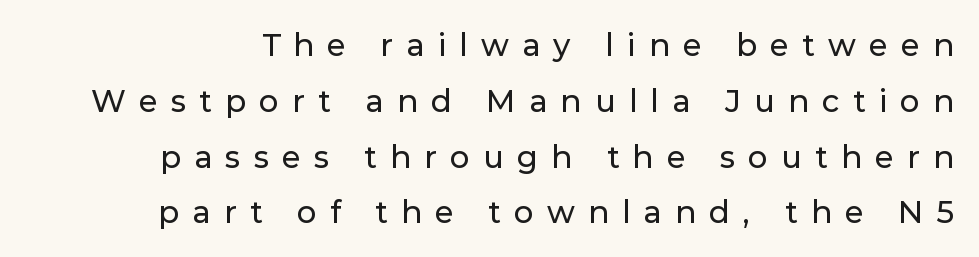
The image shows 31 px sans-serif type, upright; set line spacing 1.8x, unusually wide letter spacing (+0.42 em), not underlined; low stroke contrast and a medium x-height.
